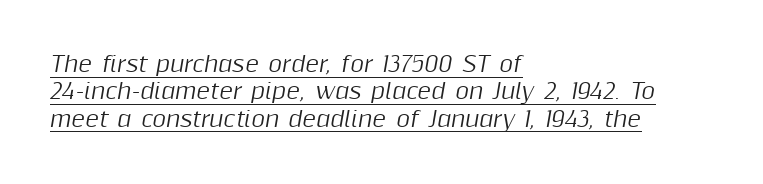
{"italic": "yes", "lean": "right", "slant_degrees": 10, "underline": "yes", "align": "left", "line_spacing": "normal", "line_spacing_ratio": 1.3, "letter_spacing": "normal", "letter_spacing_em": 0.0, "glyph_px": 21}
